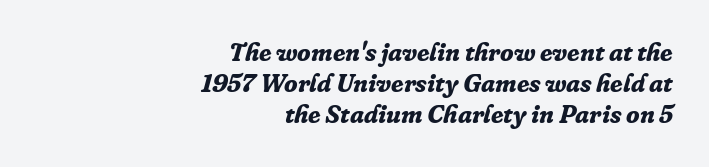
In terms of leading, this rendering sits right in the middle. The space directly below the letters is spotless. The lines in this sample share a right terminus and differ only in where they begin. Notice how thick the strokes are: this is what a full bold looks like. Observe the lean: these are italic letterforms.
